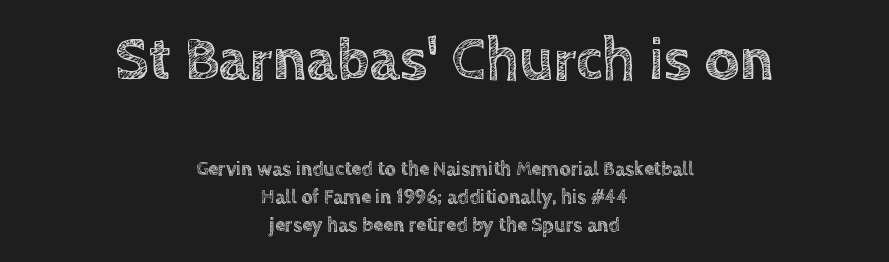
{"italic": "no", "width": "normal", "x_height": "large", "monospaced": "no", "underline": "no", "align": "center", "line_spacing": "normal", "line_spacing_ratio": 1.4, "letter_spacing": "normal", "letter_spacing_em": 0.0, "larger_block": "first", "size_ratio": 3.0, "glyph_px": 60}
